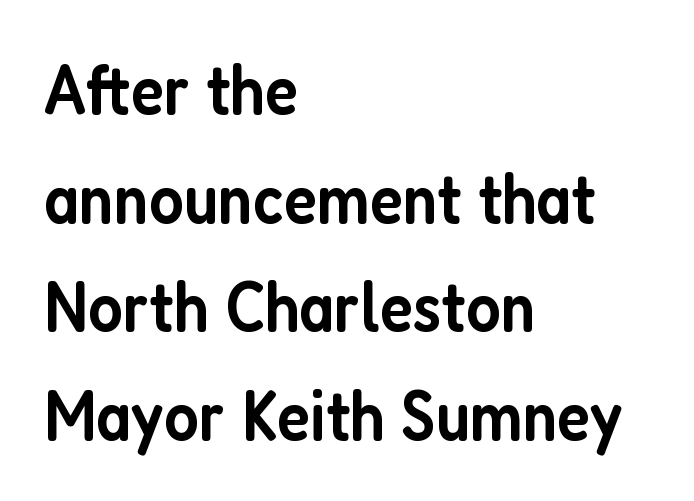
The letters are semibold — heavier than regular but short of a full bold. Here the designer chose a conventional face with non-uniform glyph widths. Students, note that the glyphs here touch the page at normal intervals. Words float on clear page, feet unadorned. Upright lettering throughout.
